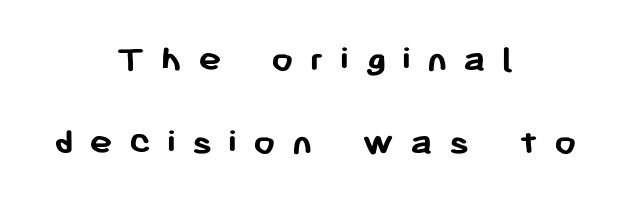
Each letter's strokes conclude bluntly, with no projecting serifs. Descenders are the only things crossing below the line. A typesetter would call this heavily tracked-out type. Interline gaps are noticeably wide in this sample. Rendered with straight, roman letterforms. Stroke thickness is high; the sample reads as a true bold.
